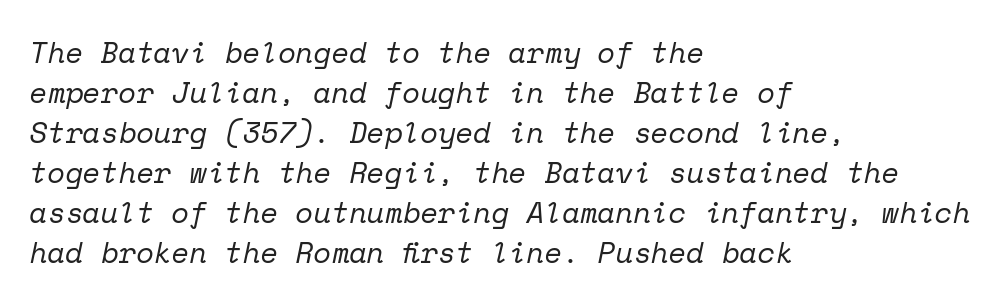
Q: Is the text bold? A: No.
Q: Is the text italic (slanted)? A: Yes, it leans right by about 12 degrees.
Q: Is the typeface a serif or a sans-serif typeface? A: Serif.
Q: Is the text underlined? A: No.
Q: How is the paragraph aligned? A: Left-aligned.
Q: Is the spacing between letters normal or unusually wide? A: Normal.
Q: Is the spacing between lines tight, normal or loose? A: Normal.
Q: Width (condensed, normal, or wide)? A: Normal.
Q: Stroke contrast? A: Low.
Q: x-height? A: Medium.
Q: Monospaced? A: Yes.
